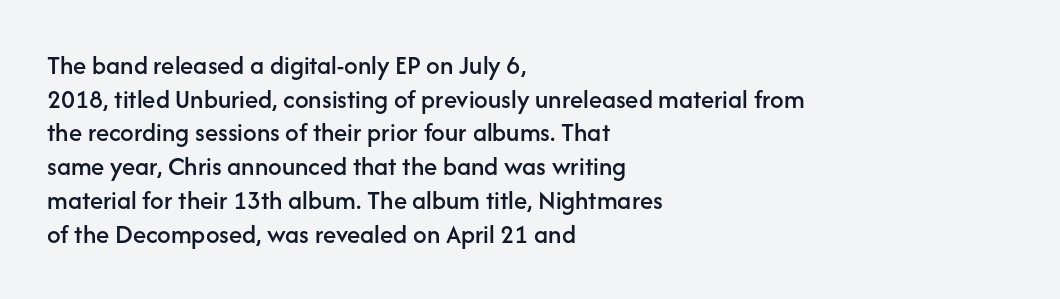
{"italic": "no", "underline": "no", "align": "left", "line_spacing": "normal", "line_spacing_ratio": 1.25, "letter_spacing": "normal", "letter_spacing_em": 0.0, "glyph_px": 27}
